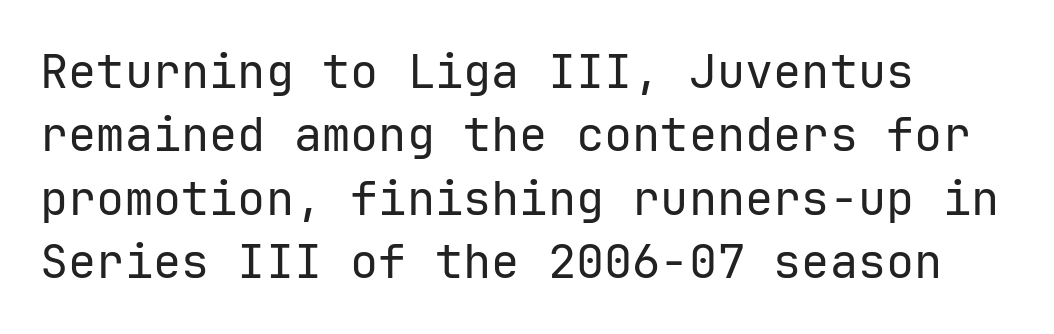
{"serif": "no", "italic": "no", "bold": "no", "weight": "regular", "width": "normal", "stroke_contrast": "low", "x_height": "medium", "monospaced": "yes", "underline": "no", "align": "left", "line_spacing": "normal", "line_spacing_ratio": 1.35, "letter_spacing": "normal", "letter_spacing_em": 0.0, "glyph_px": 47}
